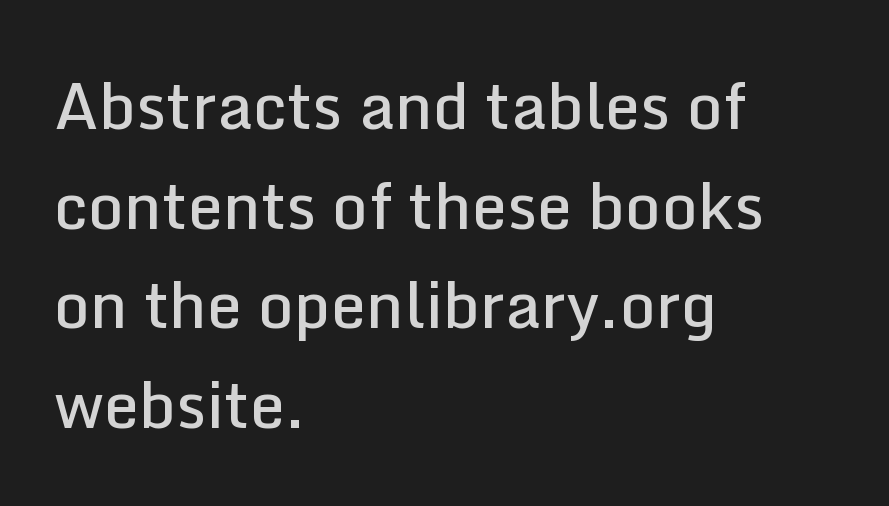
{"serif": "no", "italic": "no", "bold": "semi", "weight": "semibold", "width": "normal", "stroke_contrast": "low", "x_height": "medium", "monospaced": "no", "underline": "no", "align": "left", "line_spacing": "normal", "line_spacing_ratio": 1.58, "letter_spacing": "normal", "letter_spacing_em": 0.0, "glyph_px": 63}
